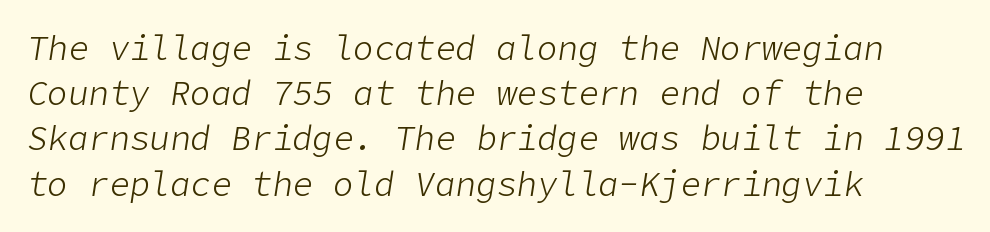
{"italic": "yes", "lean": "right", "slant_degrees": 9, "bold": "no", "weight": "light", "width": "normal", "stroke_contrast": "low", "x_height": "medium", "underline": "no", "align": "left", "line_spacing": "normal", "line_spacing_ratio": 1.33, "letter_spacing": "normal", "letter_spacing_em": 0.0, "glyph_px": 34}
